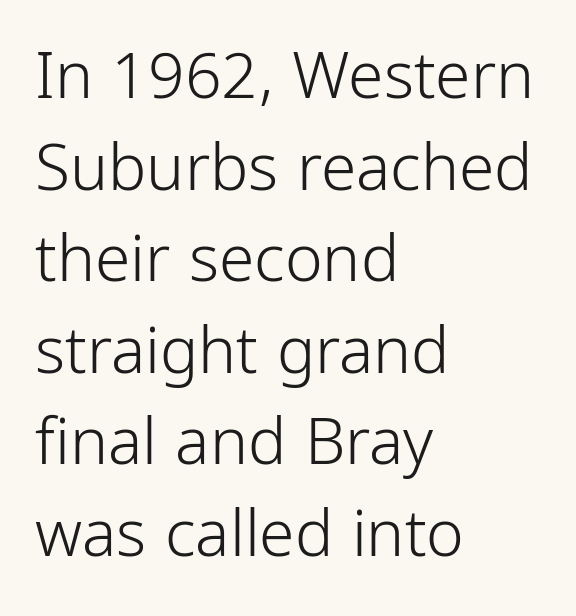
Heaviness? Minimal to ordinary, like unemphasized prose. Italic: no, the glyphs are upright roman. This sample uses plain, unmodified letter spacing. Stroke terminals: plain, sans-serif. Reading down the block, your eye returns to a fixed left position each line. Vertically, the passage feels balanced, rows spaced as you'd expect.
